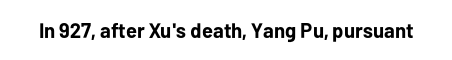
The image shows 21 px bold type, upright; set normal letter spacing, not underlined.
